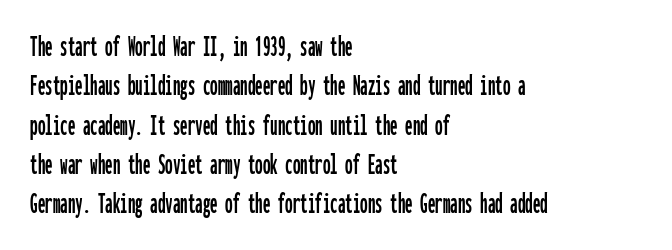
{"serif": "no", "italic": "no", "width": "condensed", "stroke_contrast": "low", "x_height": "medium", "monospaced": "yes", "underline": "no", "align": "left", "line_spacing": "normal", "line_spacing_ratio": 1.31, "letter_spacing": "normal", "letter_spacing_em": 0.0, "glyph_px": 30}
